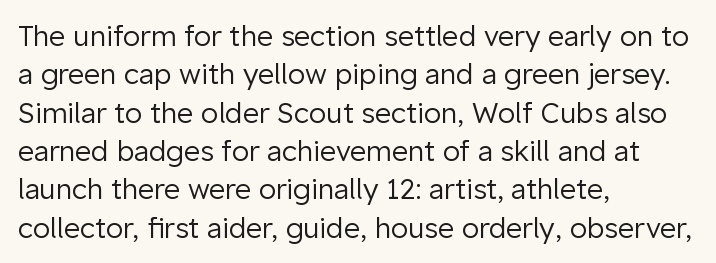
The image shows 28 px regular-weight sans-serif type, upright; set left-aligned, normal line spacing (1.37x), normal letter spacing, not underlined; low stroke contrast and a medium x-height.
